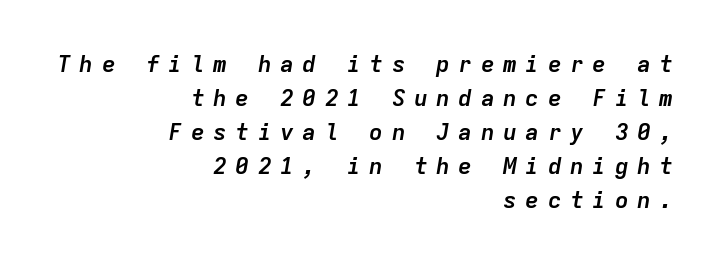
The rag falls on the left side of this text block. Characters are canted at an angle relative to the baseline's perpendicular. Students, observe: this is what conventionally led text looks like. This rendering features lettering with no underline.
